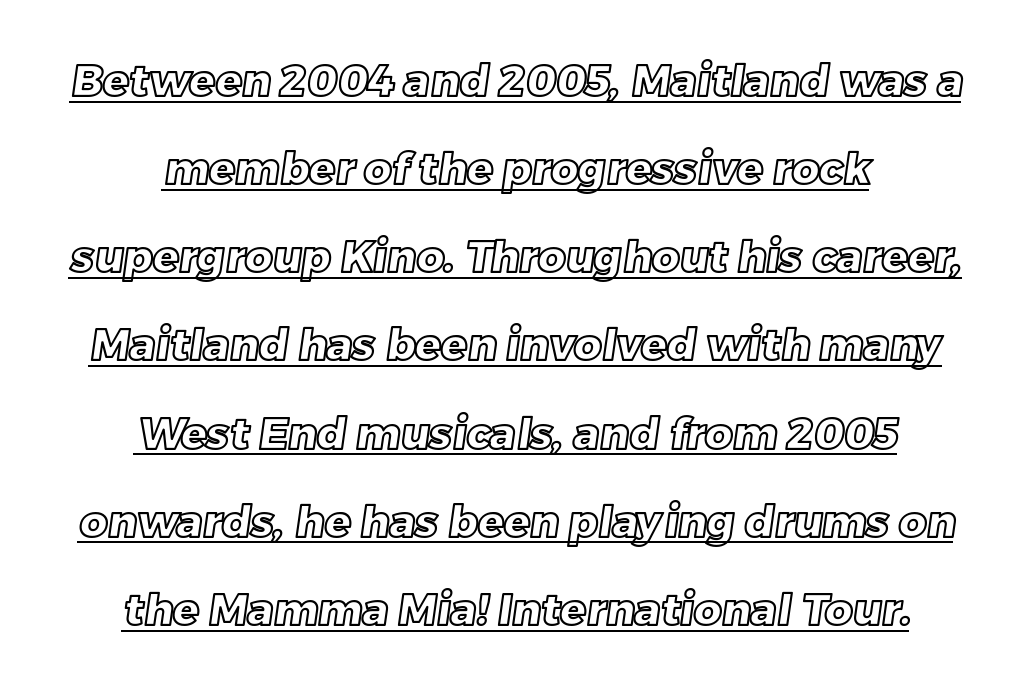
The image shows 43 px text type; set centered, loose line spacing (2.05x), normal letter spacing, underlined; a large x-height.
